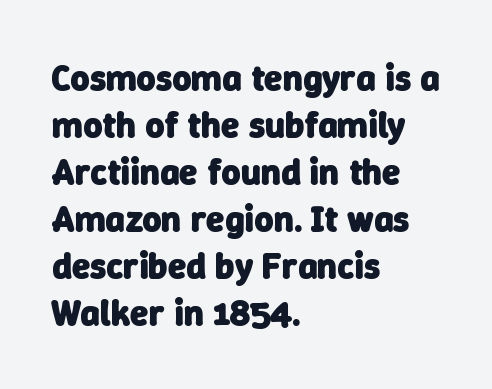
Q: Is the text bold? A: Yes.
Q: Is the typeface a serif or a sans-serif typeface? A: Sans-serif.
Q: Is the text underlined? A: No.
Q: How is the paragraph aligned? A: Left-aligned.
Q: Is the spacing between letters normal or unusually wide? A: Normal.
Q: Is the spacing between lines tight, normal or loose? A: Normal.
Q: Width (condensed, normal, or wide)? A: Normal.
Q: Stroke contrast? A: Low.
Q: x-height? A: Medium.
Q: Monospaced? A: No.
